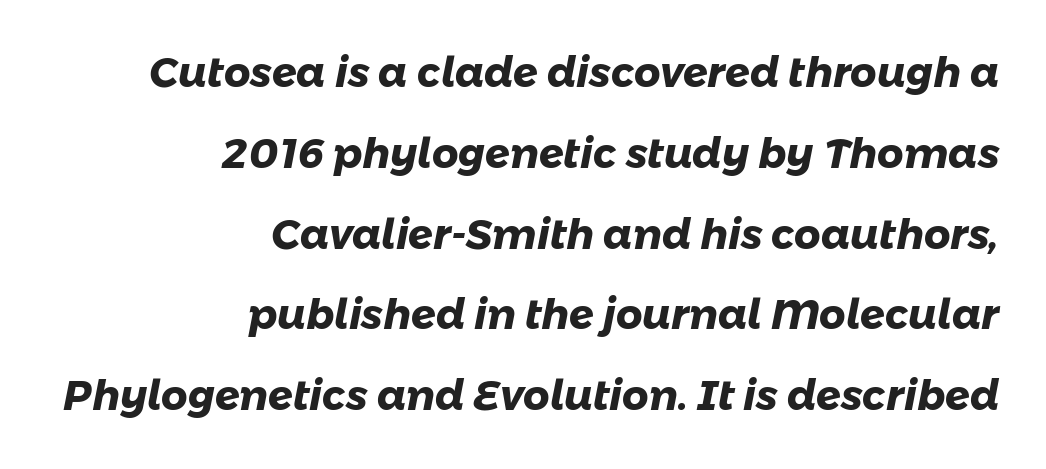
The letterforms sit shoulder to shoulder at normal distance. You could not count columns in this text — the font is proportionally spaced. I'd call this a sans setting — the letters go barefoot. The strip under each line holds only bare page. Look at the stroke-to-counter ratio: heavy, a bold. Summary of vertical rhythm: relaxed, with wide interline spacing.
